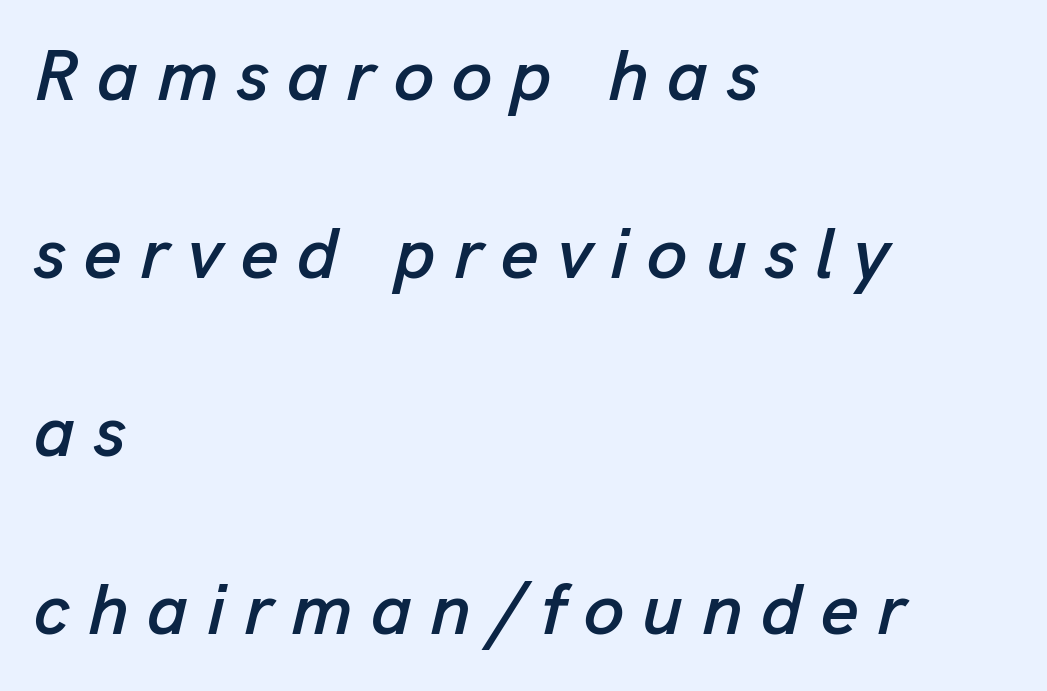
Q: Is the text italic (slanted)? A: Yes, it leans right by about 13 degrees.
Q: Is the text underlined? A: No.
Q: How is the paragraph aligned? A: Left-aligned.
Q: Is the spacing between letters normal or unusually wide? A: Unusually wide.
Q: Is the spacing between lines tight, normal or loose? A: Loose.
Q: Width (condensed, normal, or wide)? A: Normal.
Q: Stroke contrast? A: Low.
Q: x-height? A: Medium.
Q: Monospaced? A: No.
